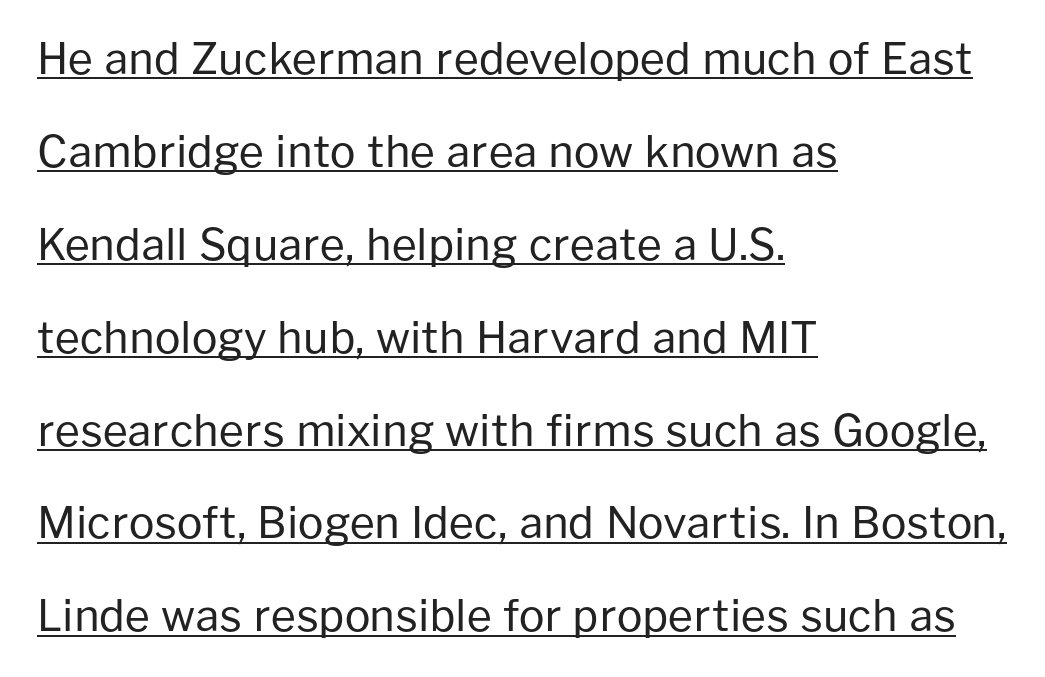
{"serif": "no", "italic": "no", "bold": "no", "weight": "regular", "width": "normal", "stroke_contrast": "low", "x_height": "medium", "monospaced": "no", "underline": "yes", "align": "left", "line_spacing": "loose", "line_spacing_ratio": 2.16, "letter_spacing": "normal", "letter_spacing_em": 0.0, "glyph_px": 43}
